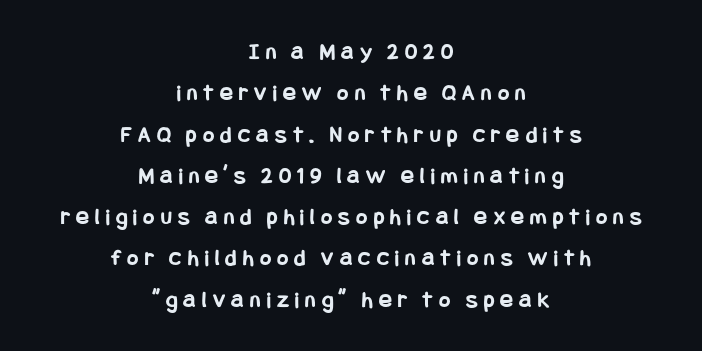
Q: Is the text bold? A: Yes.
Q: Is the text italic (slanted)? A: No, it is upright.
Q: Is the text underlined? A: No.
Q: How is the paragraph aligned? A: Centered.
Q: Is the spacing between letters normal or unusually wide? A: Unusually wide.
